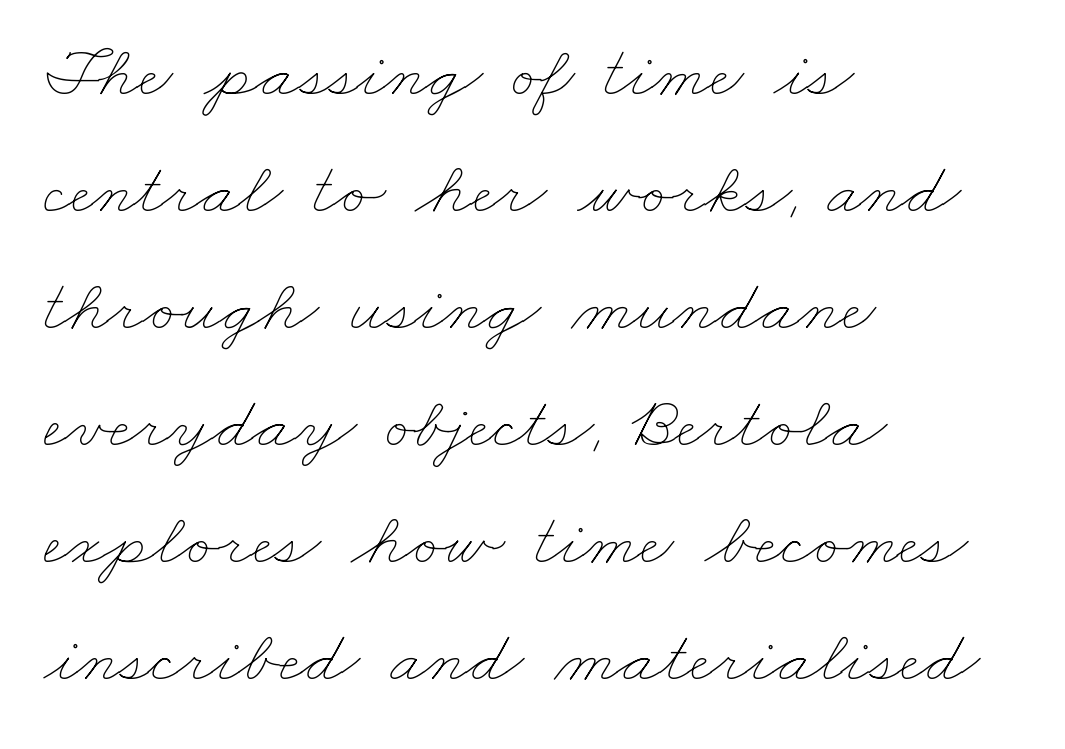
The lines are quadded left. Only glyphs here, with clear space below each row. Standard letterfit; no display-style spreading of the glyphs. Rows of type keep a routine distance in the vertical direction. This reads as an unemphasized weight, regular at the heaviest. Character widths vary here, with narrow letters taking less room than wide ones.
